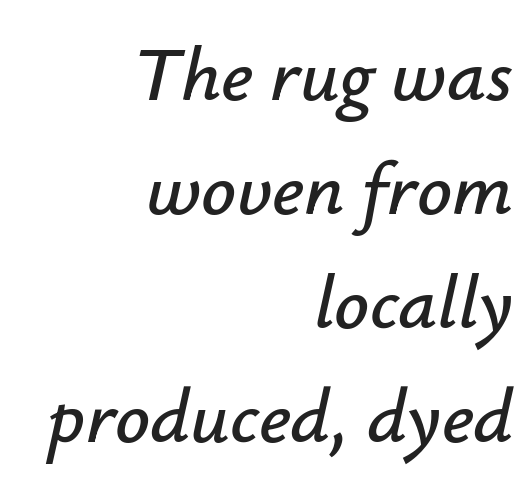
Slanted lettering throughout. Is the letter spacing exaggerated? No — it looks like the ordinary default. The leading is moderate, giving the passage an even texture. Underlining? Definitely not there. A student would call this right alignment; a typographer would say flush right, rag left. Each letter keeps its own natural width here, so spacing adapts to shape.
